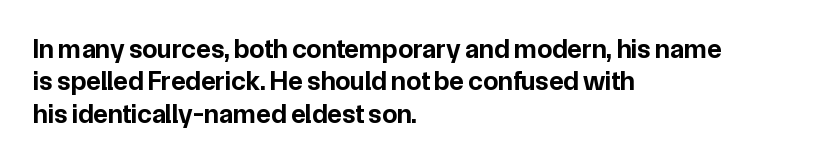
The space directly below the letters is spotless. Heavy-handed strokes throughout: this text is bold. If you drew a ruler down the left edge, every line would touch it. Italic: no, the glyphs are upright roman. Nobody touched the tracking dial on this one.
